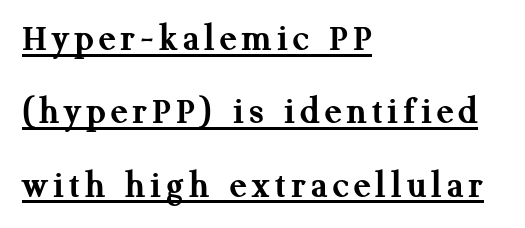
{"serif": "yes", "italic": "no", "bold": "yes", "weight": "semibold", "width": "normal", "stroke_contrast": "medium", "x_height": "medium", "monospaced": "no", "underline": "yes", "align": "left", "line_spacing_ratio": 1.88, "glyph_px": 39}
